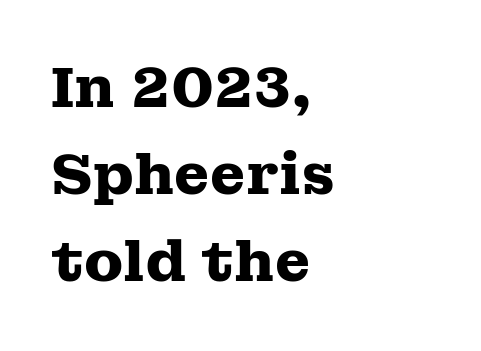
{"serif": "yes", "italic": "no", "bold": "yes", "weight": "heavy", "width": "wide", "stroke_contrast": "medium", "x_height": "medium", "monospaced": "no", "underline": "no", "align": "left", "line_spacing": "normal", "line_spacing_ratio": 1.53, "letter_spacing": "normal", "letter_spacing_em": 0.0, "glyph_px": 57}
